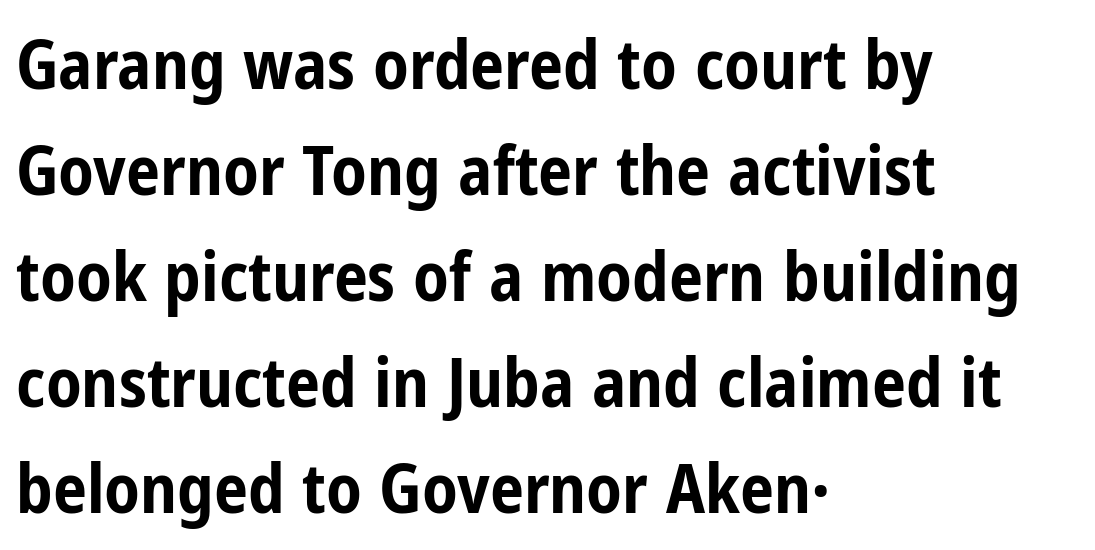
The letters advance in unequal steps, a hallmark of proportional type. Honestly, the row spacing looks completely unremarkable. Type without underlining. The tracking reads as untouched default to a designer's eye. Ordinary non-slanted type is in use. In CSS terms this would be text-align: left.
